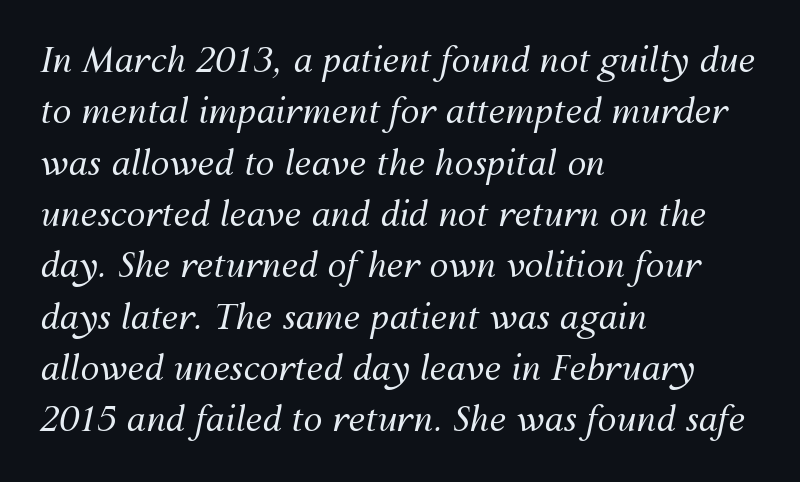
The image shows 34 px regular-weight type, italic (leaning right); set left-aligned, normal line spacing (1.51x), normal letter spacing, not underlined; medium stroke contrast and a medium x-height.
